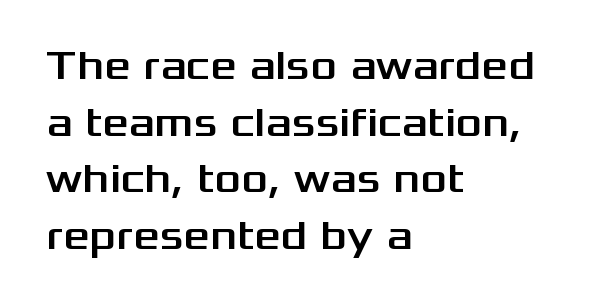
{"serif": "no", "italic": "no", "width": "wide", "stroke_contrast": "medium", "x_height": "medium", "monospaced": "no", "underline": "no", "align": "left", "line_spacing": "normal", "line_spacing_ratio": 1.38, "letter_spacing": "normal", "letter_spacing_em": 0.0, "glyph_px": 41}
